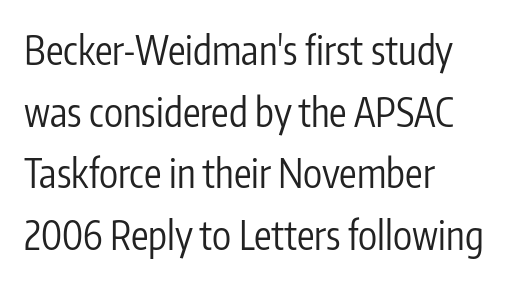
{"serif": "no", "italic": "no", "bold": "no", "weight": "regular", "width": "condensed", "stroke_contrast": "low", "x_height": "medium", "monospaced": "no", "underline": "no", "align": "left", "line_spacing": "normal", "line_spacing_ratio": 1.58, "letter_spacing": "normal", "letter_spacing_em": 0.0, "glyph_px": 39}
